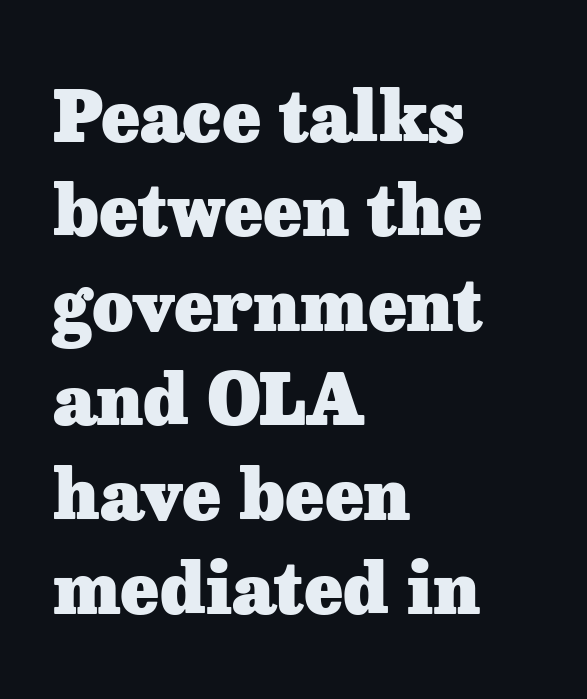
Q: Is the text bold? A: Yes.
Q: Is the text italic (slanted)? A: No, it is upright.
Q: Is the typeface a serif or a sans-serif typeface? A: Serif.
Q: Is the text underlined? A: No.
Q: How is the paragraph aligned? A: Left-aligned.
Q: Is the spacing between letters normal or unusually wide? A: Normal.
Q: Is the spacing between lines tight, normal or loose? A: Normal.
Q: Width (condensed, normal, or wide)? A: Normal.
Q: Stroke contrast? A: Low.
Q: x-height? A: Medium.
Q: Monospaced? A: No.
